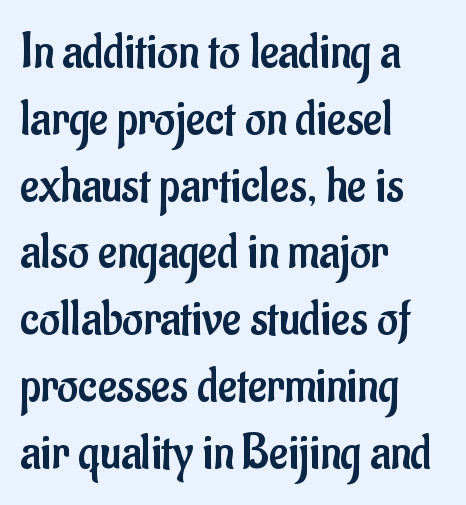
{"serif": "no", "italic": "no", "bold": "no", "weight": "regular", "width": "condensed", "stroke_contrast": "low", "x_height": "small", "monospaced": "no", "underline": "no", "align": "left", "line_spacing": "normal", "line_spacing_ratio": 1.31, "letter_spacing": "normal", "letter_spacing_em": 0.0, "glyph_px": 51}
